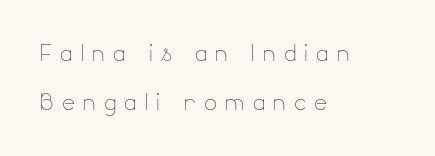
The tracking reads as deliberately expanded to a designer's eye. What's the leading like? Ordinary, nothing unusual. All the whitespace from short lines collects on the right. Tall strokes in this sample are plumb rather than angled. Weight class: somewhere from thin through regular.
